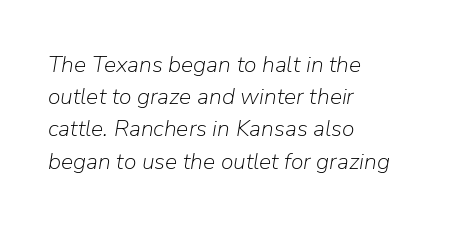
{"italic": "yes", "lean": "right", "slant_degrees": 9, "bold": "no", "underline": "no", "align": "left", "line_spacing": "normal", "line_spacing_ratio": 1.4, "letter_spacing": "normal", "letter_spacing_em": 0.0, "glyph_px": 23}
